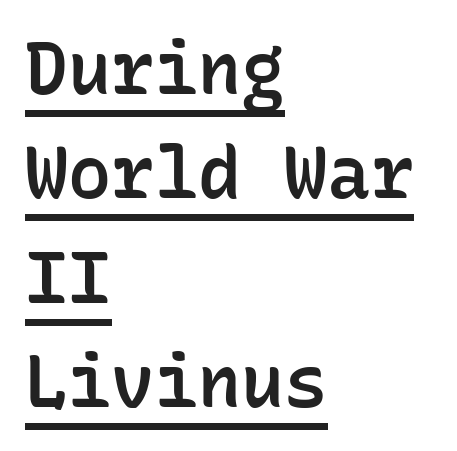
If you drew a line through each stem, it would be perfectly vertical. Regular leading. This sample carries an underscore along the baseline area. Students, this is semibold: more ink than regular, less than bold.
